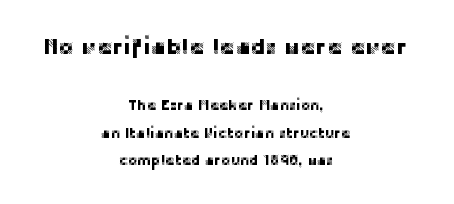
The image shows 23 px text type, upright; set centered, loose line spacing (1.95x), normal letter spacing, not underlined; the first (top) block is 1.64x larger.
